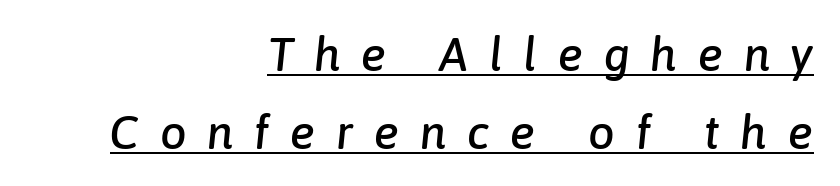
The setting favours the right margin, as signatures and pull-quotes sometimes do. If you measured baseline to baseline, you'd find a middling distance. The typesetter has applied underlining to the passage shown. This sample has the flowing, uneven cadence of proportional lettering.
